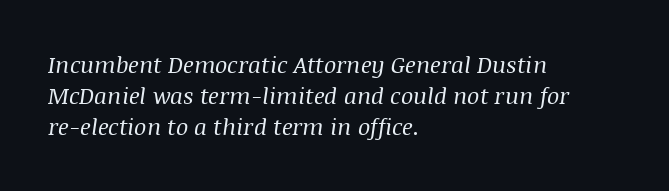
Each stroke keeps to a modest, everyday thickness or less. The line-height multiplier appears to be the usual default. Glance below the letters and you will spot only blank space. This sample uses an oblique cut, with every glyph tilted off the vertical.
